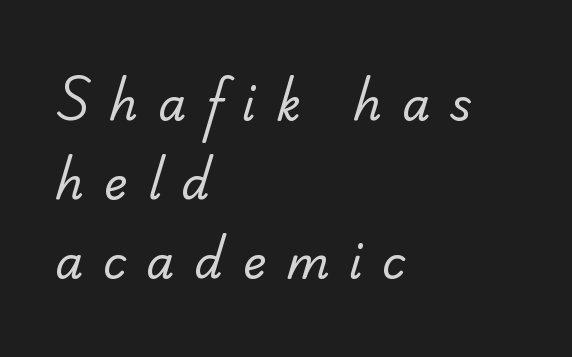
Q: Is the text bold? A: No.
Q: Is the typeface a serif or a sans-serif typeface? A: Sans-serif.
Q: Is the text underlined? A: No.
Q: How is the paragraph aligned? A: Left-aligned.
Q: Is the spacing between letters normal or unusually wide? A: Unusually wide.
Q: Width (condensed, normal, or wide)? A: Normal.
Q: Stroke contrast? A: Low.
Q: x-height? A: Small.
Q: Monospaced? A: No.
